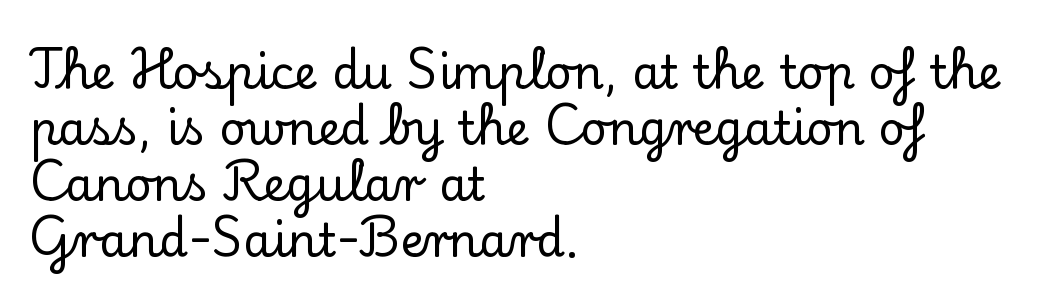
Q: Is the text italic (slanted)? A: No, it is upright.
Q: Is the typeface a serif or a sans-serif typeface? A: Serif.
Q: Is the text underlined? A: No.
Q: How is the paragraph aligned? A: Left-aligned.
Q: Is the spacing between letters normal or unusually wide? A: Normal.
Q: Width (condensed, normal, or wide)? A: Normal.
Q: Stroke contrast? A: Low.
Q: x-height? A: Small.
Q: Monospaced? A: No.
